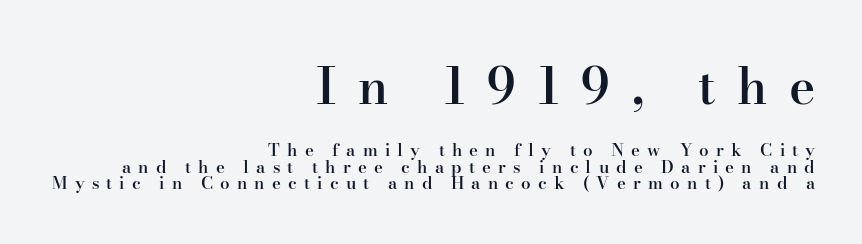
The axis of the letterforms is exactly vertical. Scale decreases going downward across the two blocks. Reading down the column, the eye jumps only a short way to each next line. Set as a demibold, roughly 600 on the weight scale. Casual observation: everything's shoved over to the right.
